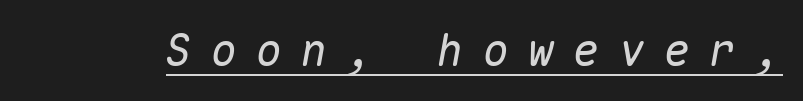
The image shows 44 px text type, italic (leaning right), monospaced; set unusually wide letter spacing (+0.43 em), underlined; medium stroke contrast and a medium x-height.
